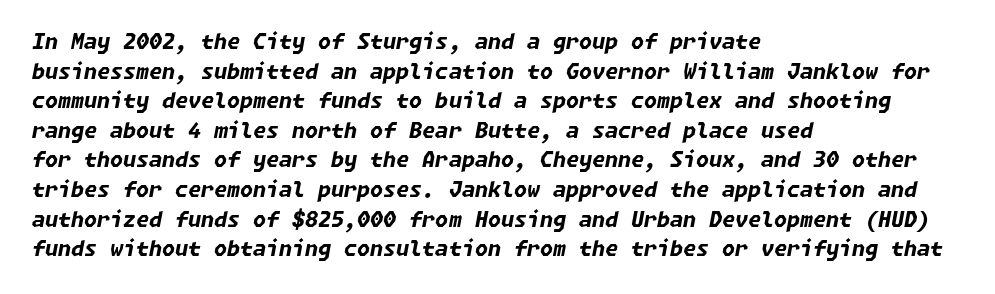
The image shows 21 px bold type, italic (leaning right); set left-aligned, normal line spacing (1.41x), normal letter spacing, not underlined.
